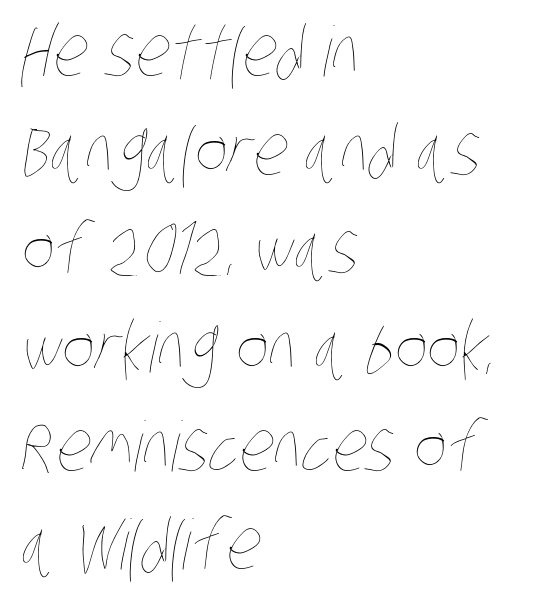
{"bold": "no", "weight": "thin", "width": "condensed", "stroke_contrast": "low", "x_height": "large", "monospaced": "no", "underline": "no", "align": "left", "line_spacing": "normal", "line_spacing_ratio": 1.43, "letter_spacing": "normal", "letter_spacing_em": 0.0, "glyph_px": 69}
